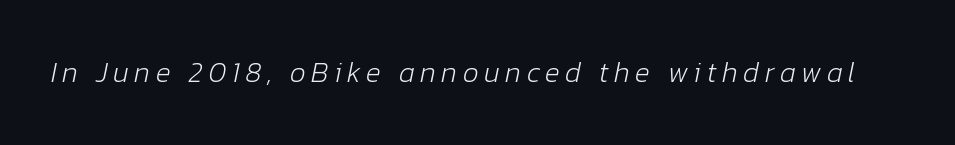
Here the designer chose a conventional face with non-uniform glyph widths. Letter spacing: wide. The letters look calm and open, with moderate or lighter stems. This sample uses an oblique cut, with every glyph tilted off the vertical. Clear beneath every line of the passage.
